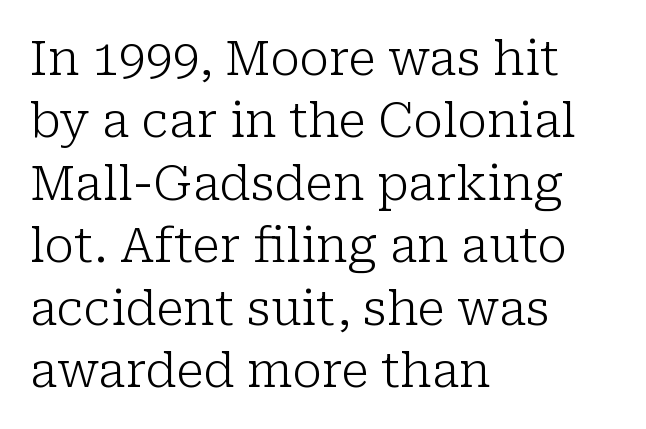
{"serif": "yes", "italic": "no", "bold": "no", "weight": "light", "width": "normal", "stroke_contrast": "low", "x_height": "medium", "monospaced": "no", "underline": "no", "align": "left", "line_spacing": "normal", "line_spacing_ratio": 1.3, "letter_spacing": "normal", "letter_spacing_em": 0.0, "glyph_px": 48}
